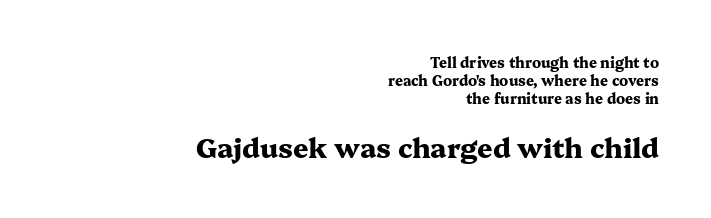
The typesetting leans heavy: a genuine bold. Visually, the bottom section dominates because its glyphs are scaled up. Short and long lines alike share a common ending point at right. Type without underlining. When letters stand straight like this, we call the style roman or upright. Successive baselines arrive at the customary interval.
